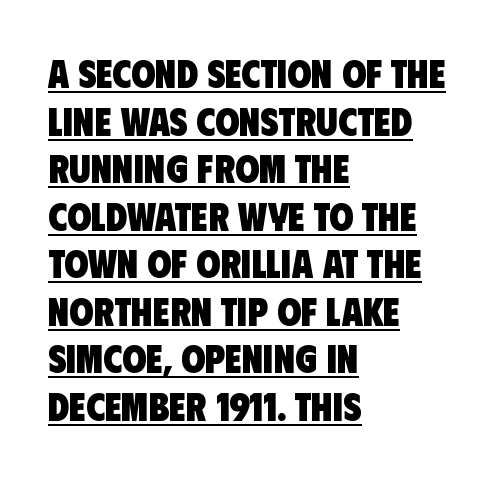
{"serif": "no", "bold": "yes", "weight": "heavy", "width": "condensed", "stroke_contrast": "low", "x_height": "large", "monospaced": "no", "underline": "yes", "align": "left", "line_spacing_ratio": 1.22, "letter_spacing": "normal", "letter_spacing_em": 0.0, "glyph_px": 39}
